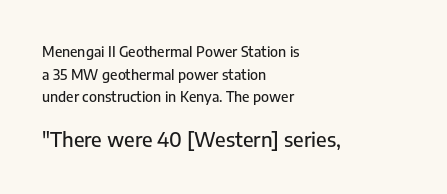
Q: Is the text italic (slanted)? A: No, it is upright.
Q: Is the text underlined? A: No.
Q: How is the paragraph aligned? A: Left-aligned.
Q: Is the spacing between letters normal or unusually wide? A: Normal.
Q: Is the spacing between lines tight, normal or loose? A: Normal.
Q: Which block of text is set in a larger size, the first (top) or the second (bottom)? A: The second (bottom) one.
